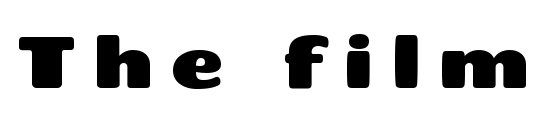
The image shows 72 px wide sans-serif type, upright; set unusually wide letter spacing (+0.22 em), not underlined; medium stroke contrast and a medium x-height.
